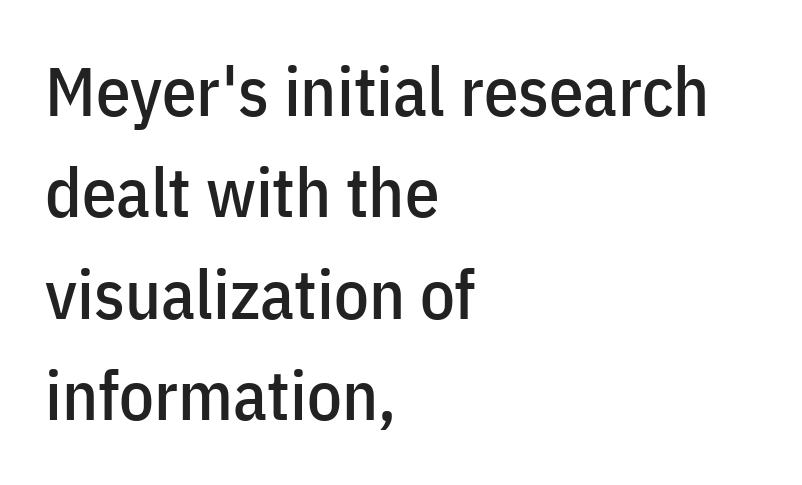
The image shows 69 px condensed sans-serif type, upright; set left-aligned, normal line spacing (1.47x), normal letter spacing, not underlined; low stroke contrast and a medium x-height.
